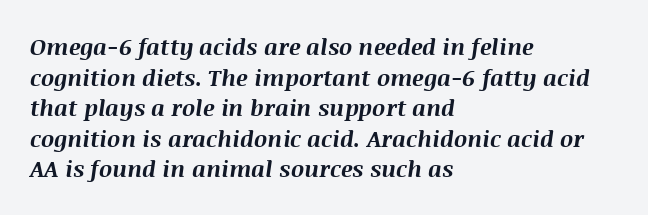
The image shows 23 px bold type, italic (leaning right); set left-aligned, normal line spacing (1.33x), normal letter spacing, not underlined.
